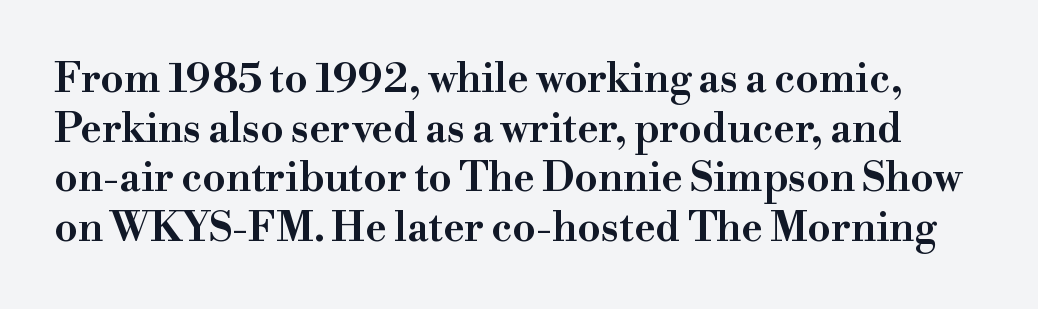
{"serif": "yes", "italic": "no", "width": "wide", "stroke_contrast": "high", "x_height": "small", "monospaced": "no", "underline": "no", "line_spacing_ratio": 1.21, "letter_spacing": "normal", "letter_spacing_em": 0.0, "glyph_px": 41}
